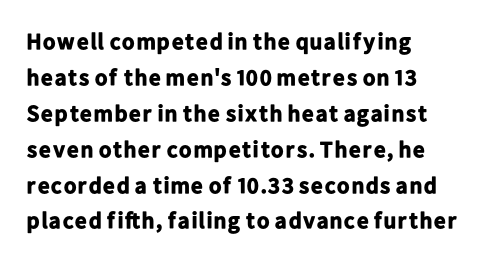
The line-height multiplier appears to be the usual default. Plain, unruled lines of type. The type is set solid horizontally, with unmodified tracking. Horizontal alignment here is leftward, the default for most running prose. Does the weight exceed regular? Yes, all the way to bold.
